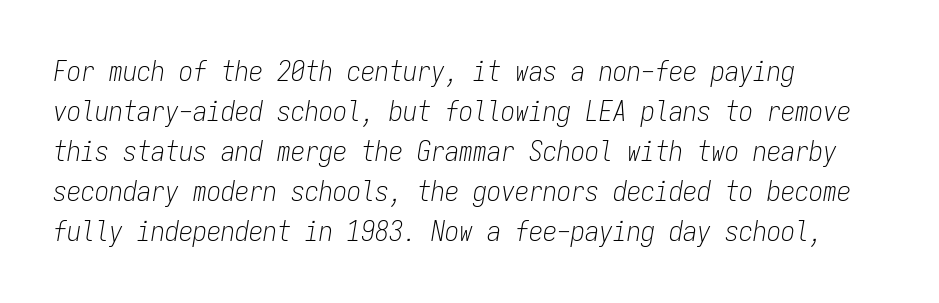
The image shows 28 px light, condensed type, italic (leaning right), monospaced; set left-aligned, normal line spacing (1.43x), normal letter spacing, not underlined; low stroke contrast and a medium x-height.
